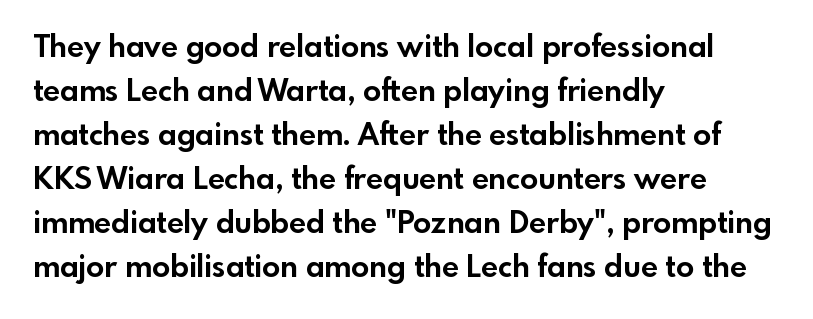
The words here are not underlined. Visually the block forms a straight wall on the left and a jagged coastline on the right. Are there feet on the stems? There aren't — it's a sans. I'd describe the lettering as bold — thick and assertive.
